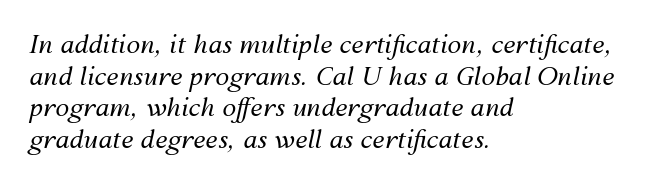
{"italic": "yes", "lean": "right", "slant_degrees": 12, "bold": "no", "underline": "no", "align": "left", "line_spacing": "normal", "line_spacing_ratio": 1.27, "letter_spacing": "normal", "letter_spacing_em": 0.0, "glyph_px": 25}
